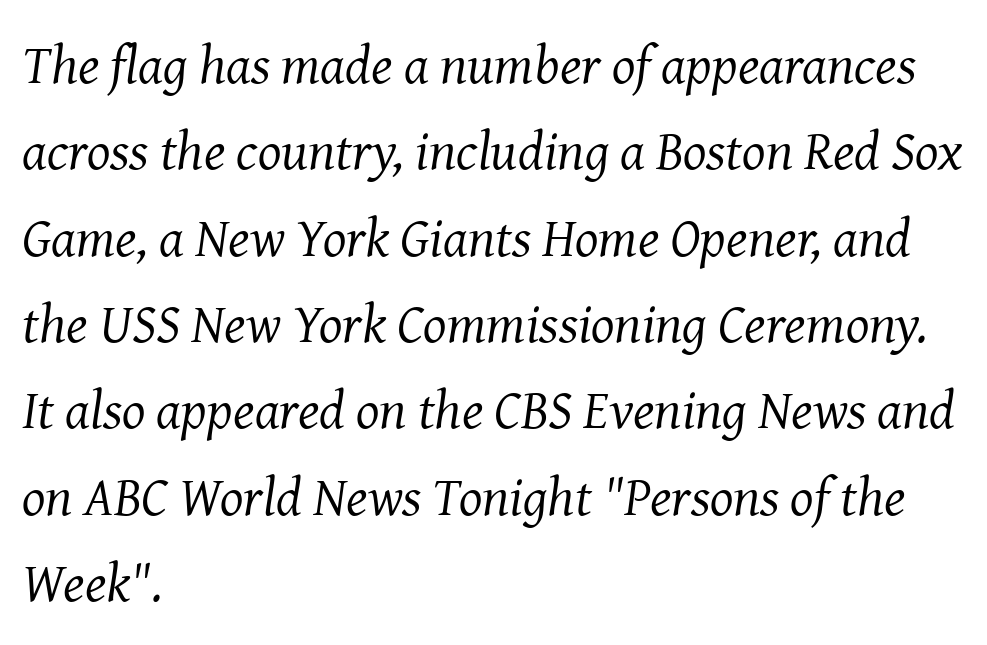
Heft: none added — not bold. The type is set solid horizontally, with unmodified tracking. The leading is moderate, giving the passage an even texture. The face used here has a pronounced slope to its letters.
